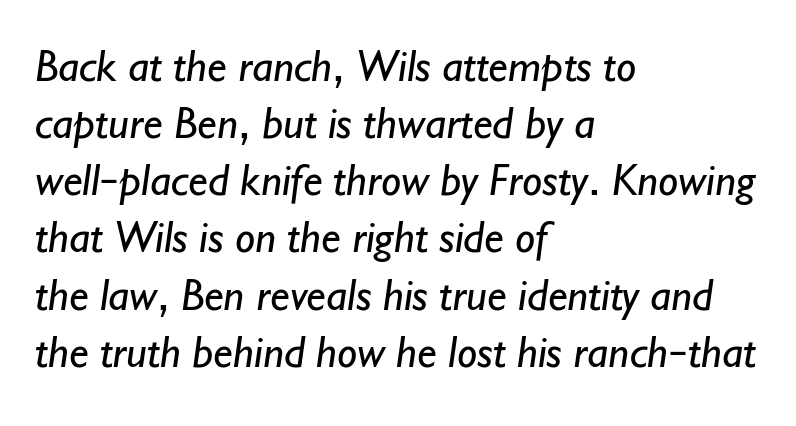
Proportional: the letters do not fall into vertical columns. Stem width sits at or under what a default text font uses. The paragraph has a hard left edge and a soft right edge. One glance says typical: line gaps are just what's usual. Regarding serifs, this sample does without them. Check the space under the baseline: it is left empty.
